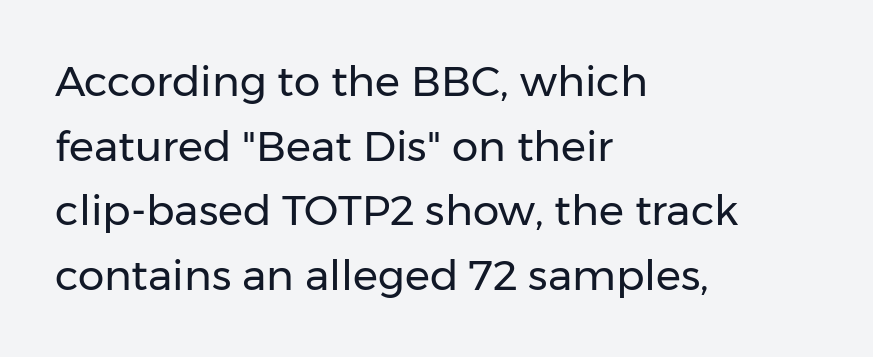
Q: Is the text bold? A: No.
Q: Is the text italic (slanted)? A: No, it is upright.
Q: Is the typeface a serif or a sans-serif typeface? A: Sans-serif.
Q: Is the text underlined? A: No.
Q: How is the paragraph aligned? A: Left-aligned.
Q: Is the spacing between letters normal or unusually wide? A: Normal.
Q: Is the spacing between lines tight, normal or loose? A: Normal.
Q: Width (condensed, normal, or wide)? A: Normal.
Q: Stroke contrast? A: Low.
Q: x-height? A: Medium.
Q: Monospaced? A: No.
